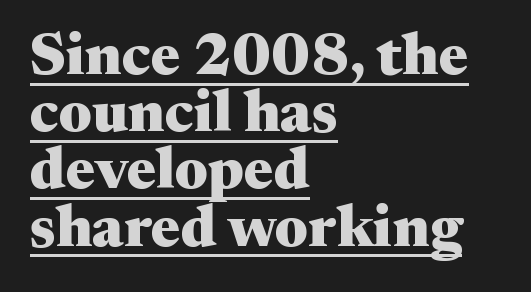
The image shows 59 px heavy, wide serif type, upright; set left-aligned, tight line spacing (0.97x), normal letter spacing, underlined; medium stroke contrast and a medium x-height.
